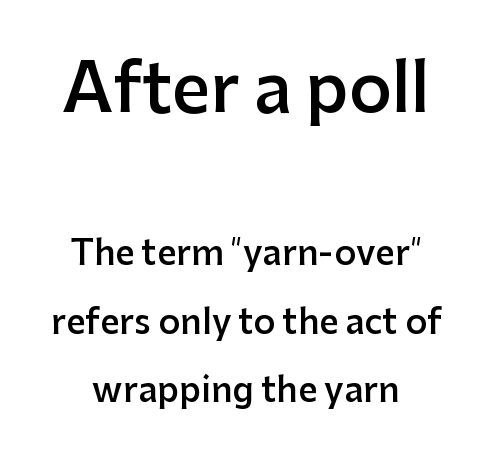
The image shows 67 px semibold sans-serif type, upright; set loose line spacing (2.01x), normal letter spacing, not underlined; the first (top) block is 1.97x larger; low stroke contrast and a medium x-height.
